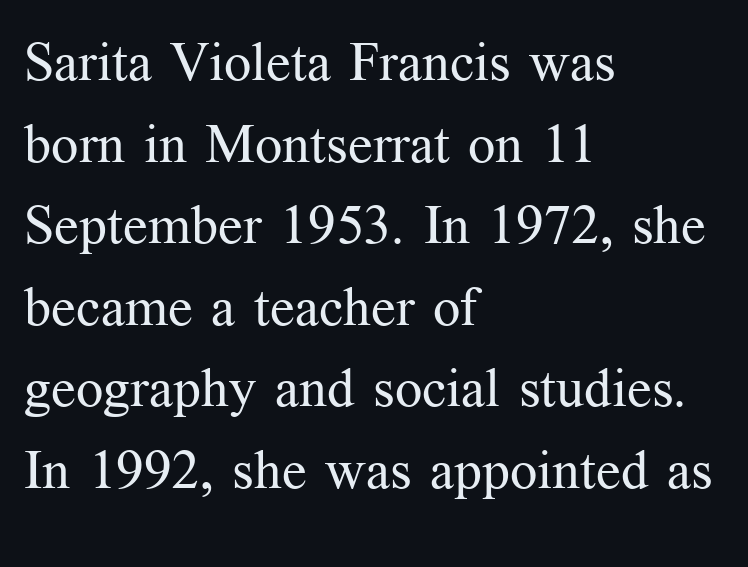
Underline: absent. Short note: letters normally spaced. This is not heavy type; no bold has been used. Note the varied advance widths — an 'i' is clearly narrower than an 'm'. Horizontal bands of white between lines are of average thickness.
